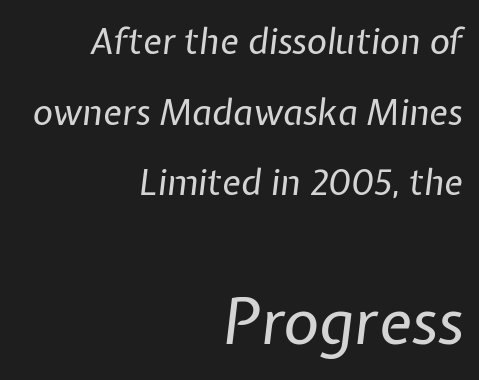
Q: Is the text bold? A: No.
Q: Is the text italic (slanted)? A: Yes, it leans right by about 7 degrees.
Q: Is the text underlined? A: No.
Q: How is the paragraph aligned? A: Right-aligned.
Q: Is the spacing between letters normal or unusually wide? A: Normal.
Q: Is the spacing between lines tight, normal or loose? A: Loose.
Q: Which block of text is set in a larger size, the first (top) or the second (bottom)? A: The second (bottom) one.
Q: Width (condensed, normal, or wide)? A: Normal.
Q: Stroke contrast? A: Low.
Q: x-height? A: Medium.
Q: Monospaced? A: No.
